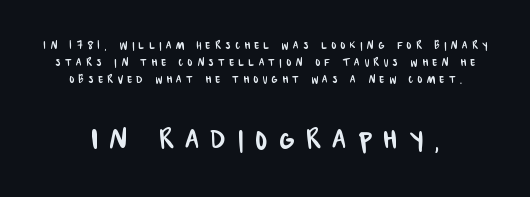
These two chunks differ in scale, with the bottom chunk taking the larger measure. The tracking reads as deliberately expanded to a designer's eye. The specimen omits any rule beneath the text block's lines. This is sans-serif lettering, the kind often seen on screens and signage.
